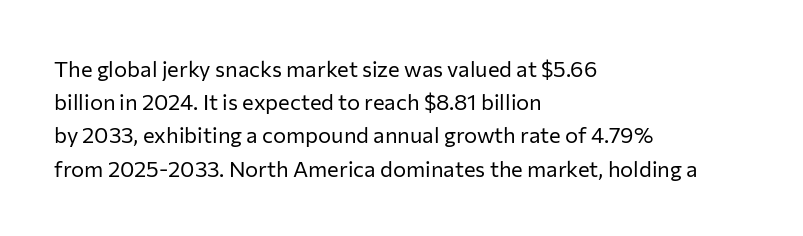
The image shows 22 px text type, upright; set left-aligned, normal line spacing (1.51x), normal letter spacing, not underlined.
